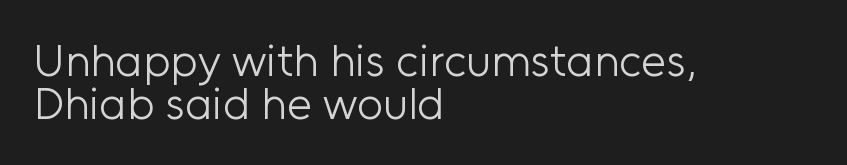
Letterform terminals end flat and unadorned throughout the passage. This sample is left-justified, so line endings fall wherever the words run out. Note the varied advance widths — an 'i' is clearly narrower than an 'm'. Unbolded letterforms with no extra heft. A clean baseline with only descenders dipping below it. The specimen reads as upright at a glance.
